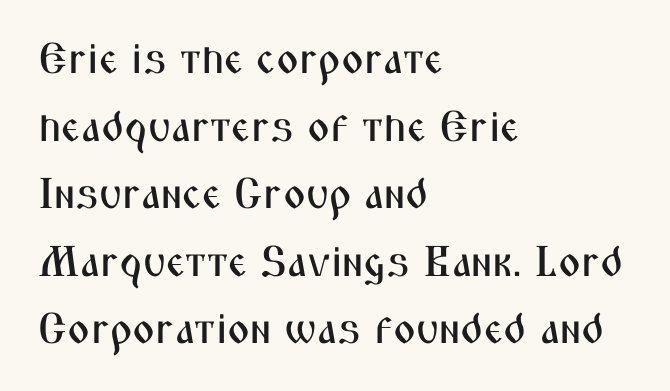
{"serif": "no", "italic": "no", "width": "condensed", "stroke_contrast": "medium", "x_height": "medium", "monospaced": "no", "underline": "no", "align": "left", "line_spacing": "normal", "line_spacing_ratio": 1.57, "letter_spacing": "normal", "letter_spacing_em": 0.0, "glyph_px": 43}
